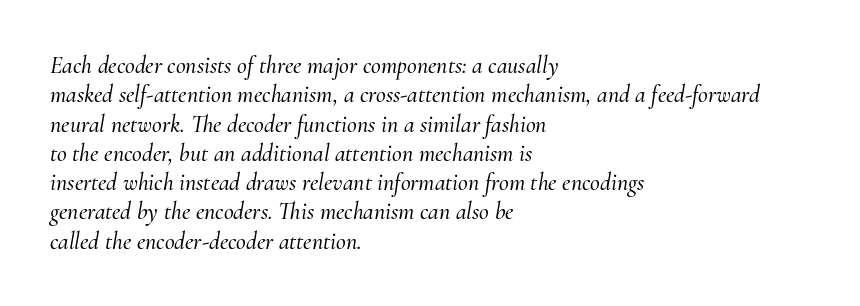
Q: Is the text italic (slanted)? A: Yes, it leans right by about 10 degrees.
Q: Is the text underlined? A: No.
Q: How is the paragraph aligned? A: Left-aligned.
Q: Is the spacing between letters normal or unusually wide? A: Normal.
